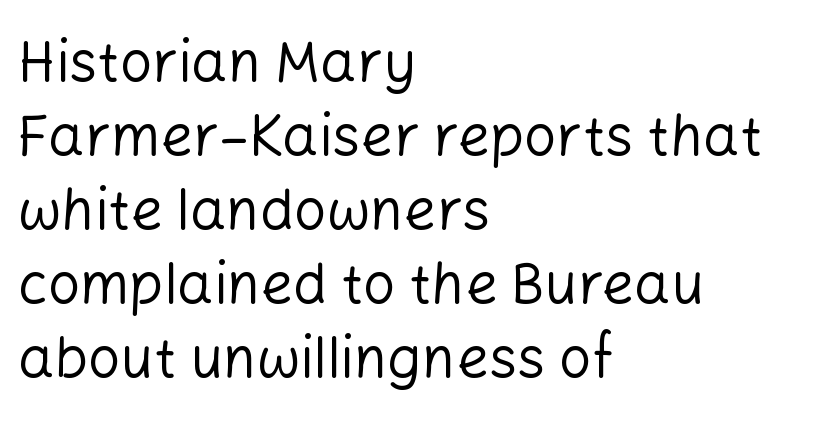
{"serif": "no", "italic": "no", "bold": "no", "weight": "regular", "width": "normal", "stroke_contrast": "low", "x_height": "medium", "monospaced": "no", "underline": "no", "align": "left", "line_spacing": "normal", "line_spacing_ratio": 1.3, "letter_spacing": "normal", "letter_spacing_em": 0.0, "glyph_px": 57}
